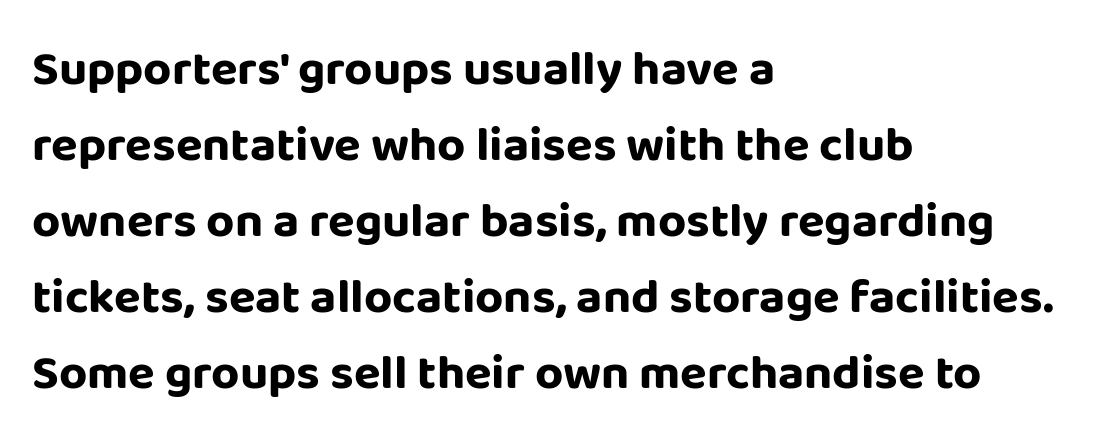
The image shows 49 px bold sans-serif type, upright; set left-aligned, normal line spacing (1.55x), normal letter spacing, not underlined; low stroke contrast and a large x-height.
